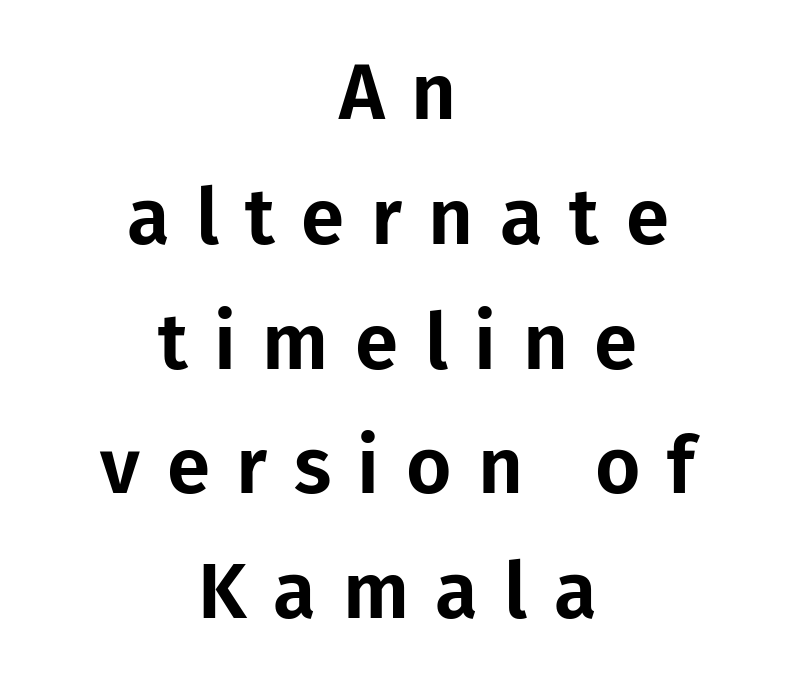
The rows are spaced the way most documents space them. This is sans-serif lettering, the kind often seen on screens and signage. Every character sits straight up, as roman type does. The letters advance in unequal steps, a hallmark of proportional type. Look at the tracking — it's clearly loosened, letters drifting apart.
